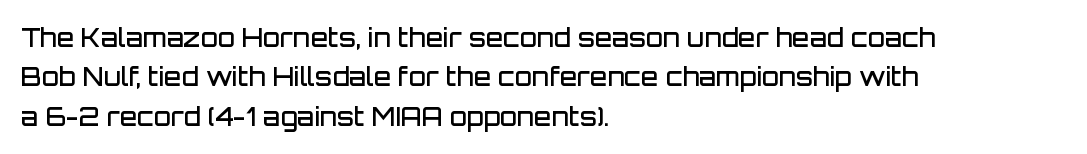
{"italic": "no", "bold": "semi", "underline": "no", "align": "left", "line_spacing": "normal", "line_spacing_ratio": 1.58, "letter_spacing": "normal", "letter_spacing_em": 0.0, "glyph_px": 25}
